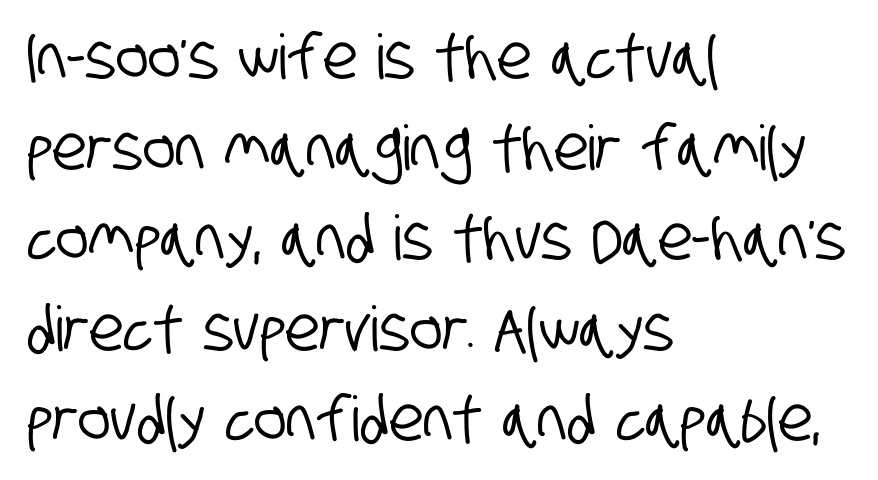
{"serif": "no", "width": "condensed", "stroke_contrast": "low", "x_height": "large", "monospaced": "no", "underline": "no", "align": "left", "line_spacing": "normal", "line_spacing_ratio": 1.46, "letter_spacing": "normal", "letter_spacing_em": 0.0, "glyph_px": 62}
